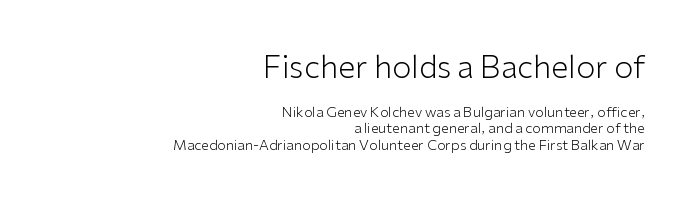
The image shows 31 px light sans-serif type, upright; set right-aligned, line spacing 1.17x, normal letter spacing, not underlined; the first (top) block is 2.21x larger; low stroke contrast and a medium x-height.
